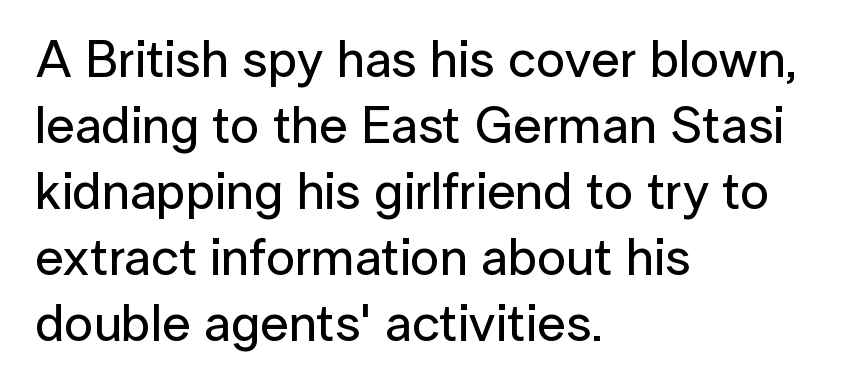
A typesetter would call this proportional, since set widths differ per character. Interline gaps are of average width in this sample. The characters display no serif detailing; their extremities are plain. The face used here is rendered with its standard letterfit.
